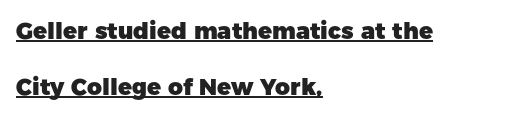
{"italic": "no", "bold": "yes", "underline": "yes", "align": "left", "line_spacing": "loose", "line_spacing_ratio": 2.44, "letter_spacing": "normal", "letter_spacing_em": 0.0, "glyph_px": 23}
